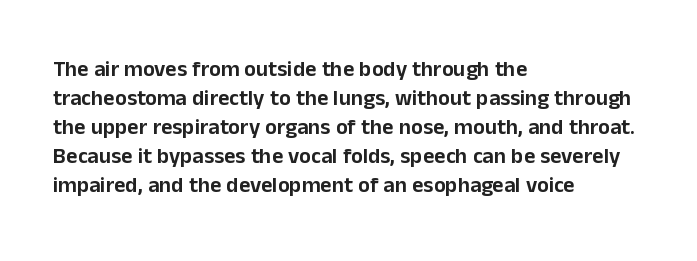
Q: Is the text italic (slanted)? A: No, it is upright.
Q: Is the text underlined? A: No.
Q: How is the paragraph aligned? A: Left-aligned.
Q: Is the spacing between letters normal or unusually wide? A: Normal.
Q: Is the spacing between lines tight, normal or loose? A: Normal.
